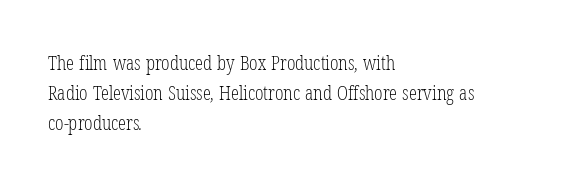
Horizontal bands of white between lines are of average thickness. Layout note: lines flush left. The letterforms sit shoulder to shoulder at normal distance. The space beneath each line is pristine and unruled. The face looks like a standard text weight, possibly lighter.
